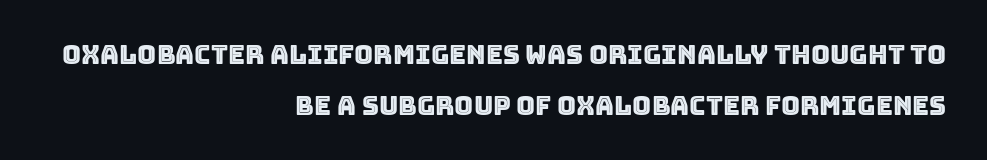
When letters stand straight like this, we call the style roman or upright. Decoration check: the copy has no underline. Notice how the passage keeps a crisp vertical edge on the right only. Baseline-to-baseline distance is far greater than the letter height. The gaps between neighbouring characters are ordinary and unremarkable.
